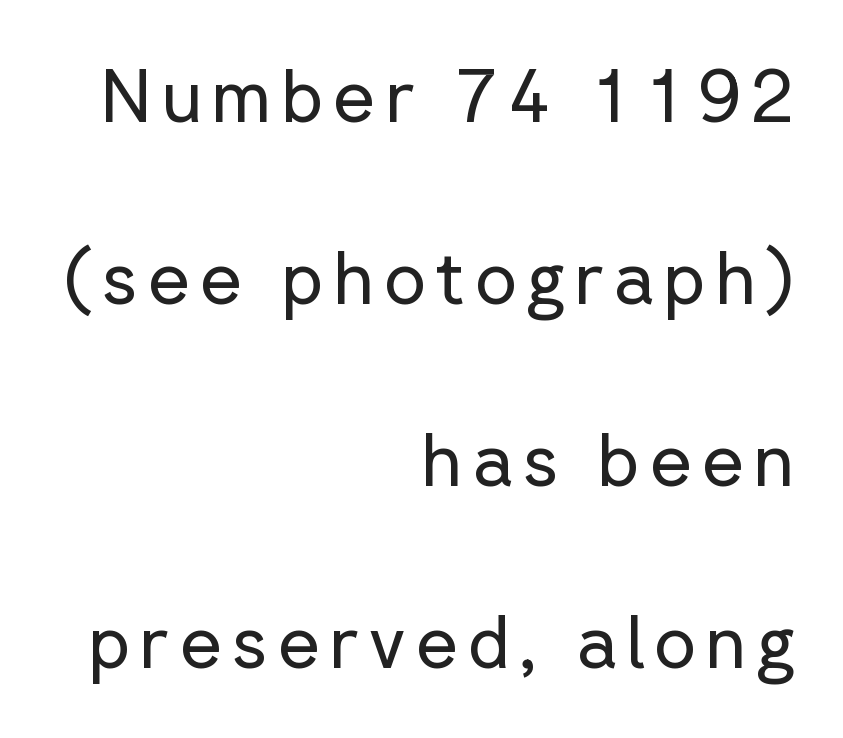
{"serif": "no", "italic": "no", "bold": "no", "weight": "regular", "width": "normal", "stroke_contrast": "low", "x_height": "medium", "monospaced": "no", "underline": "no", "align": "right", "line_spacing": "loose", "line_spacing_ratio": 2.46, "glyph_px": 74}
